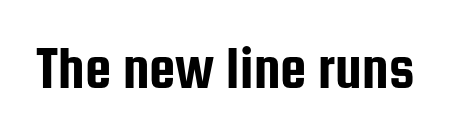
The image shows 59 px condensed sans-serif type, upright; set normal letter spacing, not underlined; low stroke contrast and a medium x-height.
